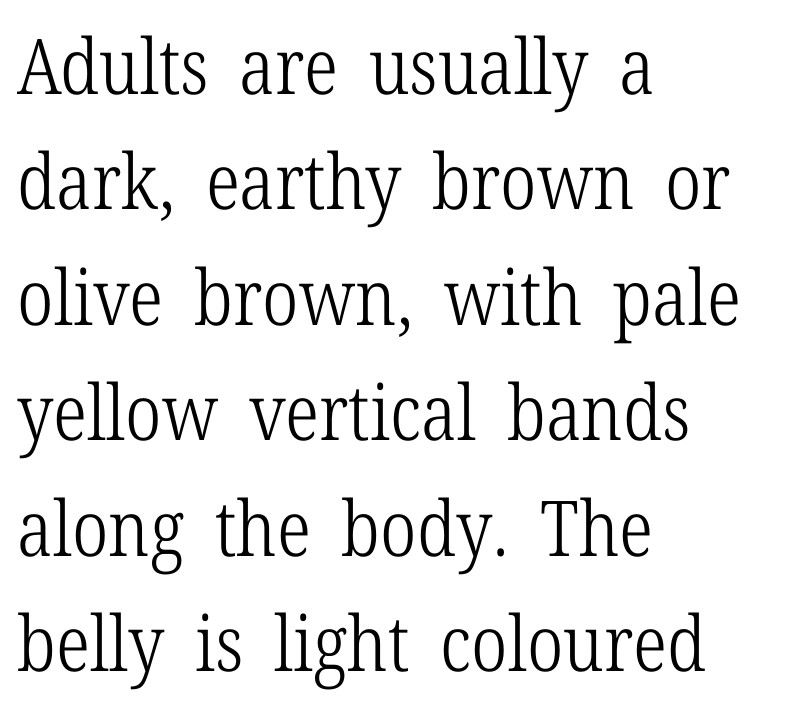
Unlike italic type, these characters show no tilt at all. The lines are quadded left. Is this a fixed-width face? No — the glyphs have proportional, varying widths. The face looks like a standard text weight, possibly lighter. Serifs: yes, visible at the terminals of the letterforms.
